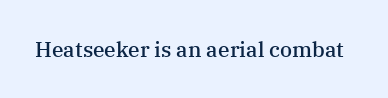
Q: Is the text bold? A: Semi-bold.
Q: Is the text italic (slanted)? A: No, it is upright.
Q: Is the text underlined? A: No.
Q: Is the spacing between letters normal or unusually wide? A: Normal.
